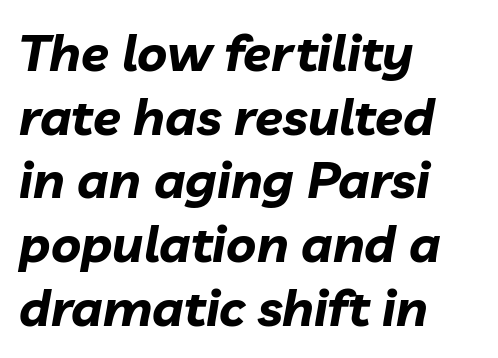
Q: Is the text bold? A: Yes.
Q: Is the text italic (slanted)? A: Yes, it leans right by about 10 degrees.
Q: Is the text underlined? A: No.
Q: How is the paragraph aligned? A: Left-aligned.
Q: Is the spacing between letters normal or unusually wide? A: Normal.
Q: Is the spacing between lines tight, normal or loose? A: Normal.
Q: Width (condensed, normal, or wide)? A: Normal.
Q: Stroke contrast? A: Low.
Q: x-height? A: Medium.
Q: Monospaced? A: No.
